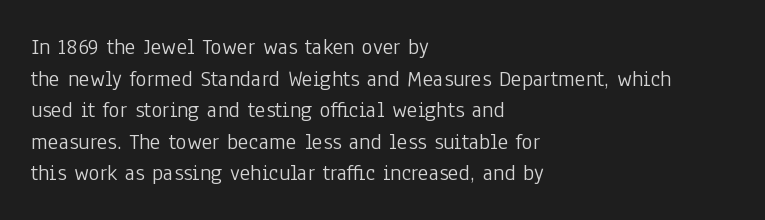
The image shows 23 px text type, upright; set left-aligned, normal line spacing (1.37x), normal letter spacing, not underlined.
